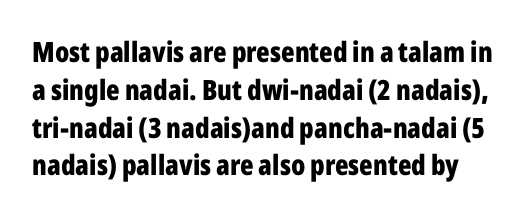
{"serif": "no", "italic": "no", "bold": "yes", "weight": "bold", "width": "condensed", "stroke_contrast": "low", "x_height": "medium", "monospaced": "no", "underline": "no", "line_spacing": "normal", "line_spacing_ratio": 1.35, "letter_spacing": "normal", "letter_spacing_em": 0.0, "glyph_px": 28}
